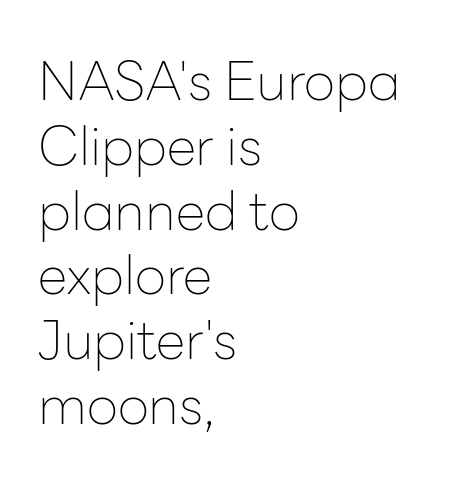
The image shows 54 px thin sans-serif type, upright; set left-aligned, line spacing 1.2x, normal letter spacing, not underlined; low stroke contrast and a medium x-height.
